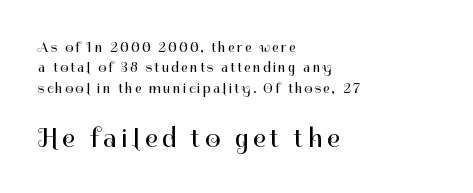
The image shows 27 px text type, upright; set left-aligned, normal line spacing (1.46x), not underlined; the second (bottom) block is 1.93x larger.
